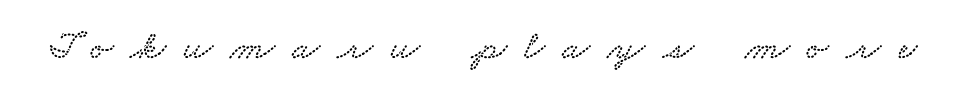
Q: Is the typeface a serif or a sans-serif typeface? A: Serif.
Q: Is the text underlined? A: No.
Q: Is the spacing between letters normal or unusually wide? A: Unusually wide.
Q: Width (condensed, normal, or wide)? A: Wide.
Q: Stroke contrast? A: Low.
Q: x-height? A: Small.
Q: Monospaced? A: No.
